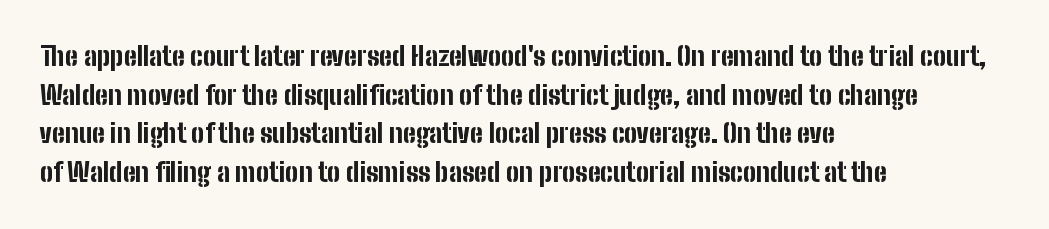
Leading: standard. Glyph-to-glyph distance matches everyday printed text. The face used here has the dense, thick strokes of a bold. These lines stack with their left ends in a neat column.
